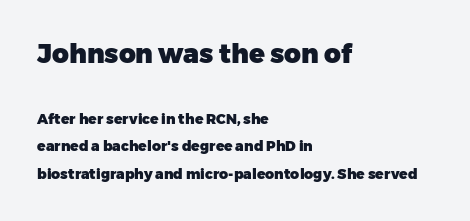
Q: Is the text bold? A: Yes.
Q: Is the text italic (slanted)? A: No, it is upright.
Q: Is the text underlined? A: No.
Q: How is the paragraph aligned? A: Left-aligned.
Q: Is the spacing between letters normal or unusually wide? A: Normal.
Q: Is the spacing between lines tight, normal or loose? A: Loose.
Q: Which block of text is set in a larger size, the first (top) or the second (bottom)? A: The first (top) one.
